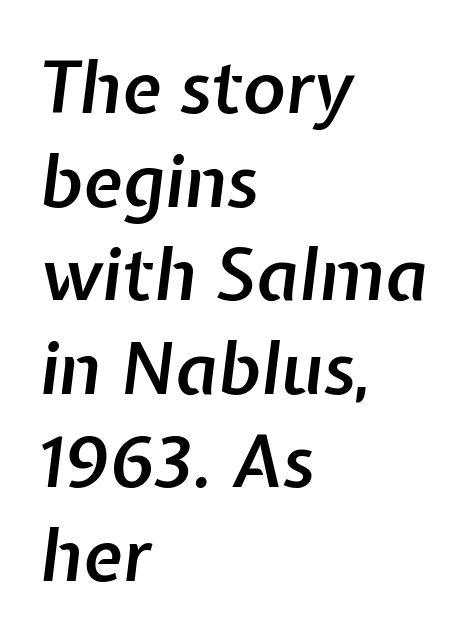
{"italic": "yes", "lean": "right", "slant_degrees": 7, "bold": "semi", "weight": "semibold", "width": "normal", "stroke_contrast": "low", "x_height": "medium", "monospaced": "no", "underline": "no", "align": "left", "line_spacing": "normal", "line_spacing_ratio": 1.3, "letter_spacing": "normal", "letter_spacing_em": 0.0, "glyph_px": 72}
